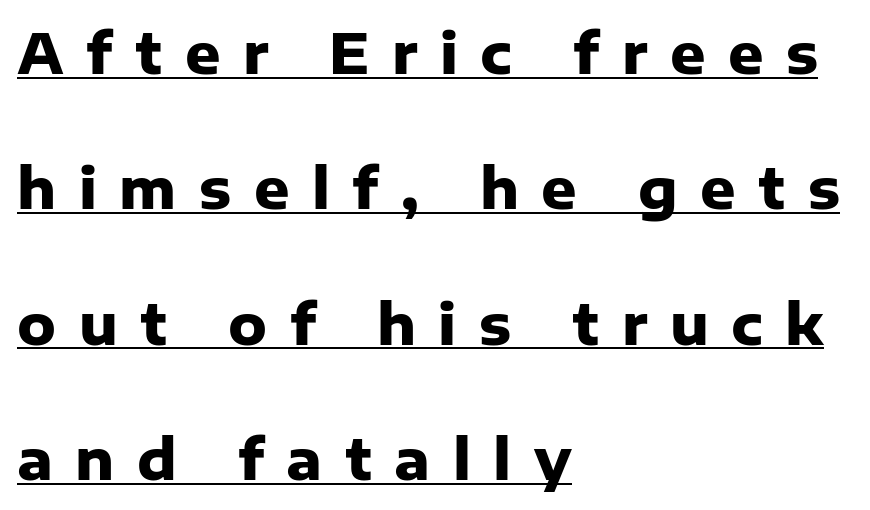
{"serif": "no", "italic": "no", "bold": "yes", "weight": "heavy", "width": "normal", "stroke_contrast": "low", "x_height": "medium", "monospaced": "no", "underline": "yes", "align": "left", "line_spacing": "loose", "line_spacing_ratio": 2.46, "letter_spacing": "wide", "letter_spacing_em": 0.41, "glyph_px": 55}
